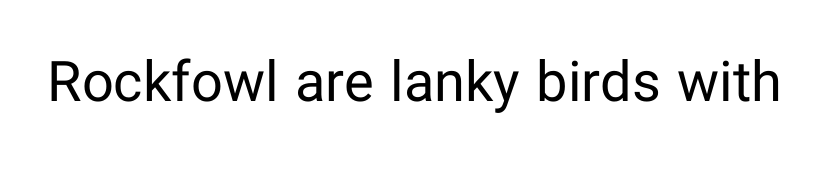
Check where the strokes stop: nothing finishes them off — pure sans. The rendering keeps characters at their native spacing. Lines of text with bare space underneath. No extra ink here — the face is not bold. You could not count columns in this text — the font is proportionally spaced. The axis of the letterforms is exactly vertical.
